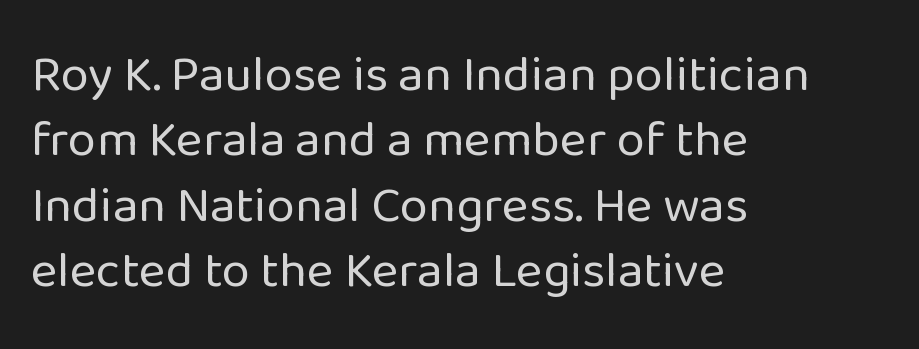
Q: Is the text bold? A: No.
Q: Is the text italic (slanted)? A: No, it is upright.
Q: Is the typeface a serif or a sans-serif typeface? A: Sans-serif.
Q: Is the text underlined? A: No.
Q: How is the paragraph aligned? A: Left-aligned.
Q: Is the spacing between letters normal or unusually wide? A: Normal.
Q: Is the spacing between lines tight, normal or loose? A: Normal.
Q: Width (condensed, normal, or wide)? A: Normal.
Q: Stroke contrast? A: Low.
Q: x-height? A: Medium.
Q: Monospaced? A: No.
